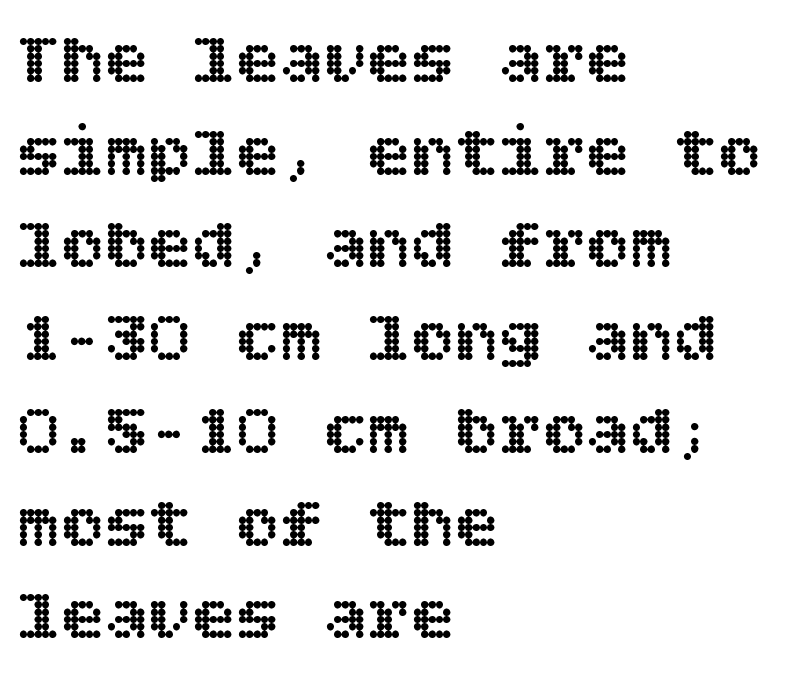
The image shows 73 px text type, upright; set left-aligned, normal line spacing (1.27x), normal letter spacing, not underlined; a large x-height.
